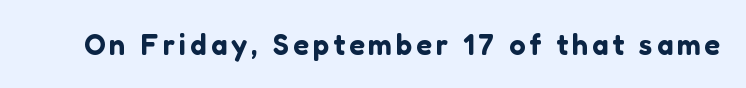
Is this a fixed-width face? No — the glyphs have proportional, varying widths. A bare baseline throughout the passage. This sample uses an upright cut, with every glyph sitting square on the baseline. Classification — sans serif.
